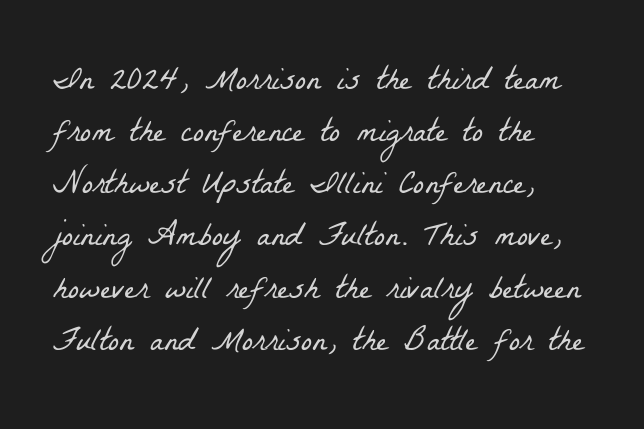
The image shows 33 px light, condensed serif type; set left-aligned, normal line spacing (1.58x), normal letter spacing, not underlined; low stroke contrast and a medium x-height.
